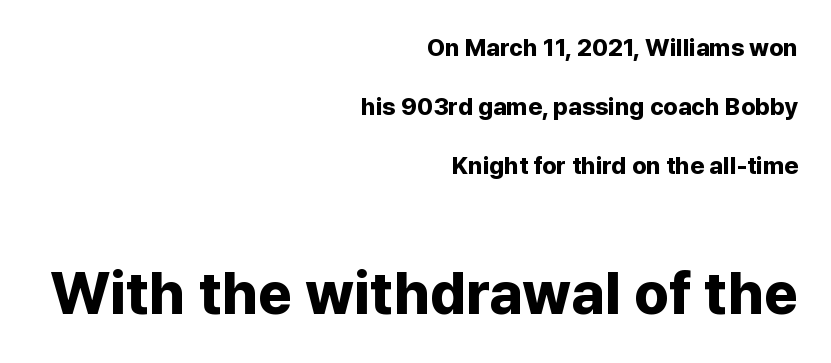
The letters stand upright; this is a roman face. Larger block? The one below; the one above is distinctly smaller. If you drew a ruler down the right edge, every line would touch it. Does the leading feel generous? Absolutely, it's lavish. The rendering keeps characters at their native spacing.
